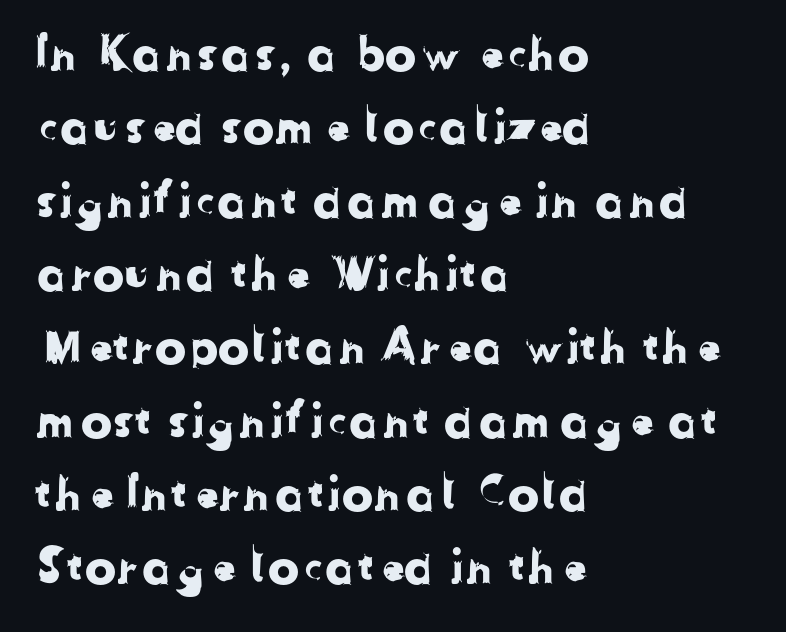
The image shows 47 px sans-serif type; set left-aligned, normal line spacing (1.56x), normal letter spacing, not underlined; low stroke contrast and a medium x-height.
